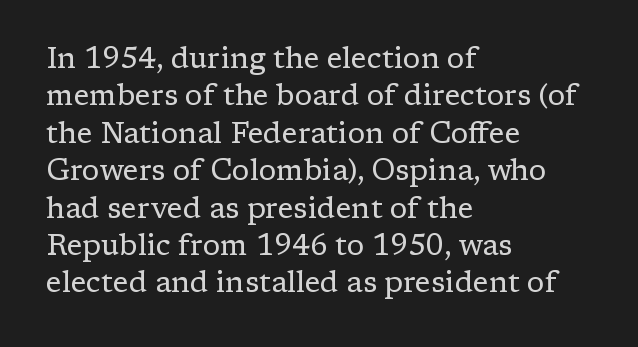
Nothing unusual about the tracking: characters are spaced as the font intends. In terms of leading, this rendering sits right in the middle. The strokes carry an ordinary text weight at most. The lettering stays uniformly vertical, giving the passage a roman look.
